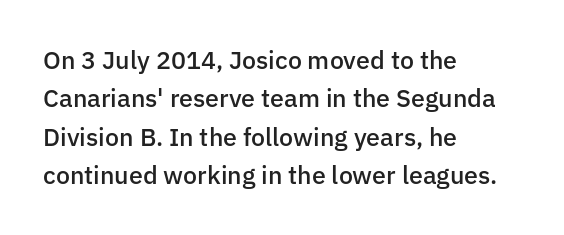
The image shows 25 px text type, upright; set left-aligned, normal line spacing (1.54x), normal letter spacing, not underlined.
